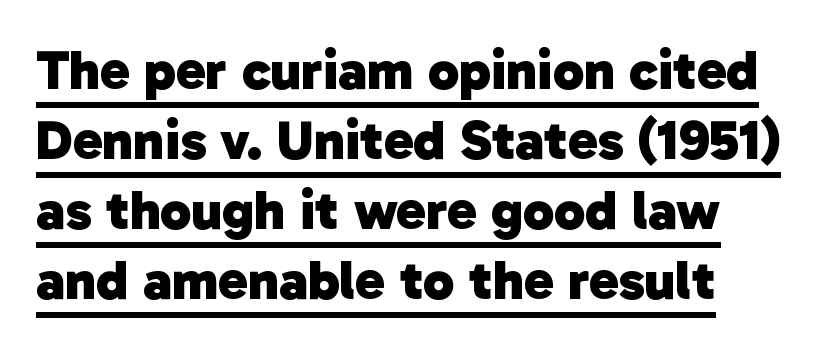
The image shows 56 px heavy sans-serif type; set normal line spacing (1.25x), normal letter spacing, underlined; low stroke contrast and a medium x-height.
